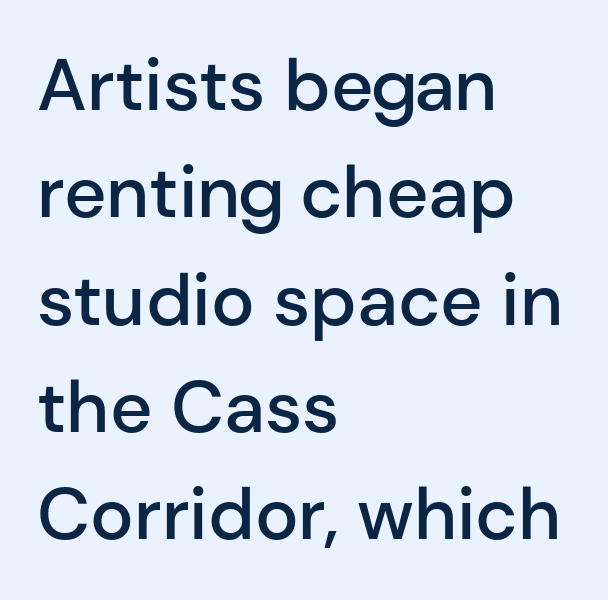
{"serif": "no", "italic": "no", "bold": "semi", "weight": "semibold", "width": "normal", "stroke_contrast": "low", "x_height": "medium", "monospaced": "no", "underline": "no", "align": "left", "line_spacing": "normal", "line_spacing_ratio": 1.47, "letter_spacing": "normal", "letter_spacing_em": 0.0, "glyph_px": 73}
